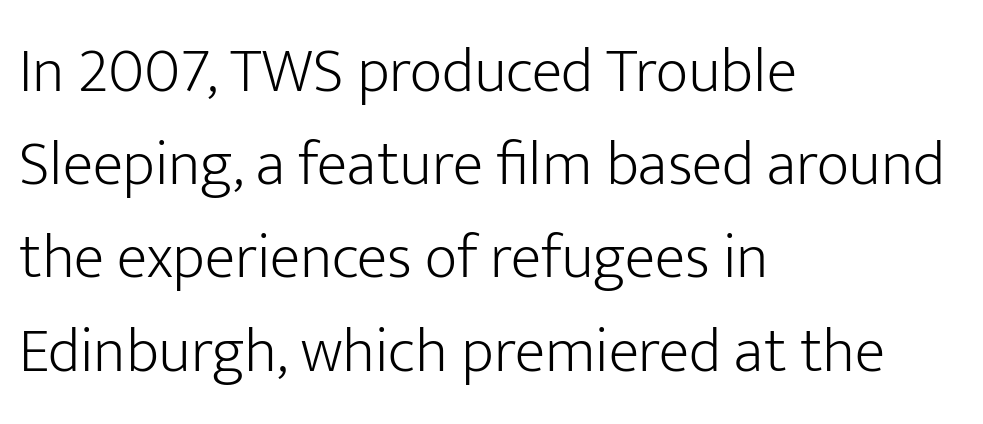
The font family rendered here belongs to the sans-serif group. Line starts are locked; line ends wander. Each stroke keeps to a modest, everyday thickness or less. The zone under the glyphs is completely vacant. The face used here is proportionally spaced, like ordinary book or web type. Characters remain perfectly vertical along every line.
